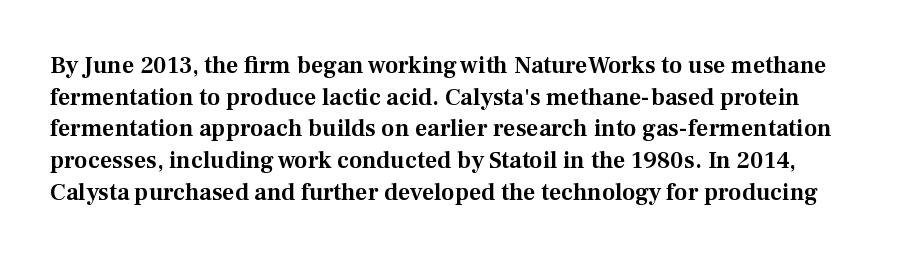
Q: Is the text italic (slanted)? A: No, it is upright.
Q: Is the text underlined? A: No.
Q: Is the spacing between letters normal or unusually wide? A: Normal.
Q: Is the spacing between lines tight, normal or loose? A: Normal.
